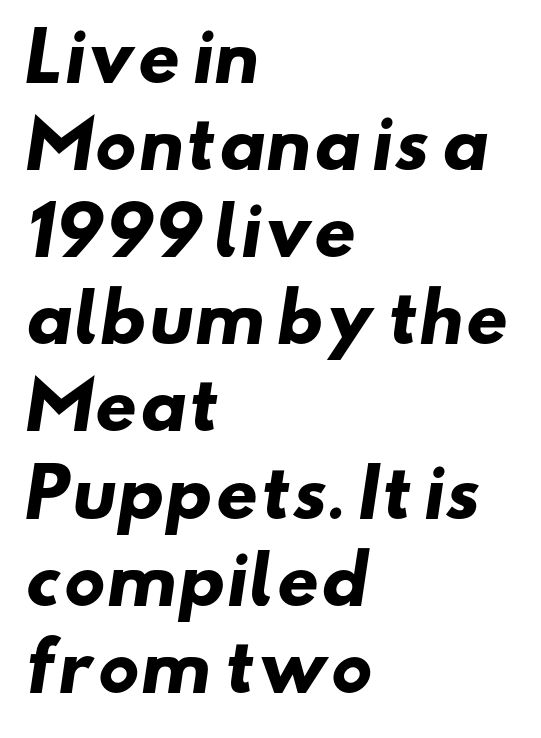
The setting favours the left margin, as ordinary paragraphs usually do. Check the space under the baseline: it is left empty. Note the varied advance widths — an 'i' is clearly narrower than an 'm'. Words appear dense and cohesive because spacing is normal. If you measured baseline to baseline, you'd find a middling distance. These words are printed bold, with thick strokes throughout.
